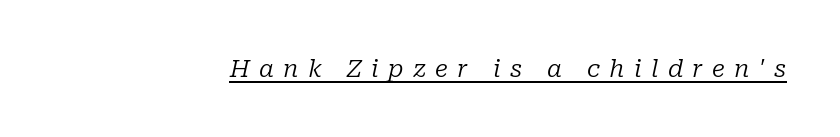
{"italic": "yes", "lean": "right", "slant_degrees": 10, "bold": "no", "underline": "yes", "letter_spacing": "wide", "letter_spacing_em": 0.39, "glyph_px": 24}
